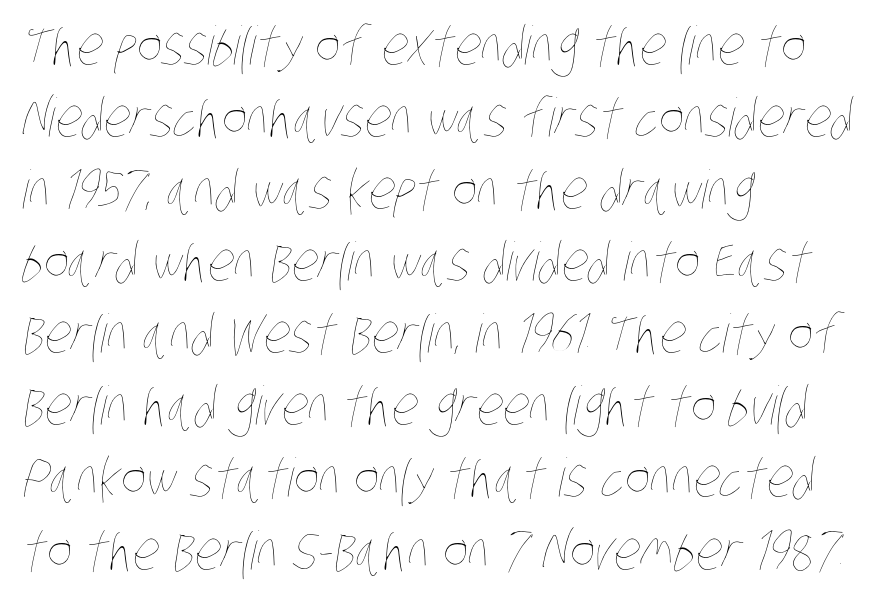
Underline: absent. Successive baselines arrive at the customary interval. The lines in this sample share a left origin and differ only in where they stop. Is this a fixed-width face? No — the glyphs have proportional, varying widths.
